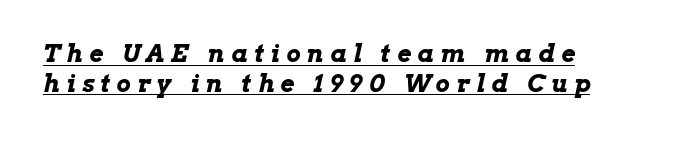
{"italic": "yes", "lean": "right", "slant_degrees": 13, "bold": "yes", "underline": "yes", "align": "left", "line_spacing_ratio": 1.23, "letter_spacing": "wide", "letter_spacing_em": 0.28, "glyph_px": 24}
